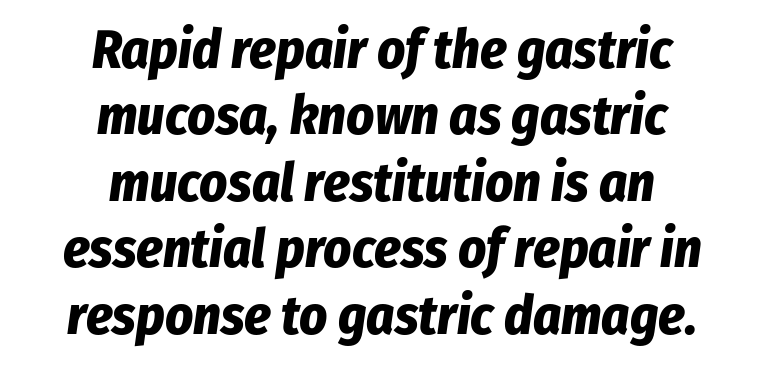
{"italic": "yes", "lean": "right", "slant_degrees": 8, "bold": "yes", "weight": "bold", "width": "condensed", "stroke_contrast": "low", "x_height": "medium", "monospaced": "no", "underline": "no", "align": "center", "line_spacing_ratio": 1.23, "letter_spacing": "normal", "letter_spacing_em": 0.0, "glyph_px": 54}
